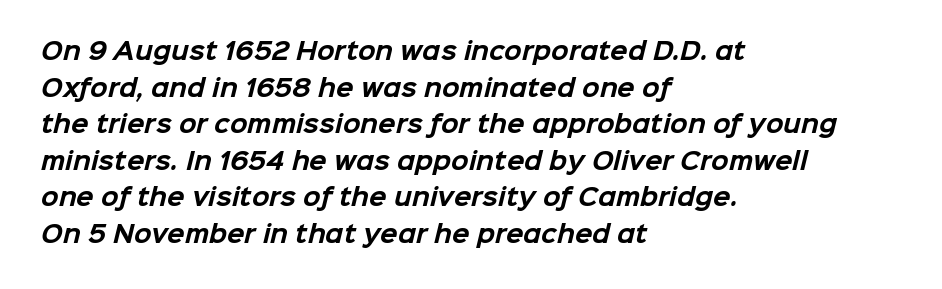
{"bold": "yes", "underline": "no", "align": "left", "line_spacing": "normal", "line_spacing_ratio": 1.59, "letter_spacing": "normal", "letter_spacing_em": 0.0, "glyph_px": 23}
